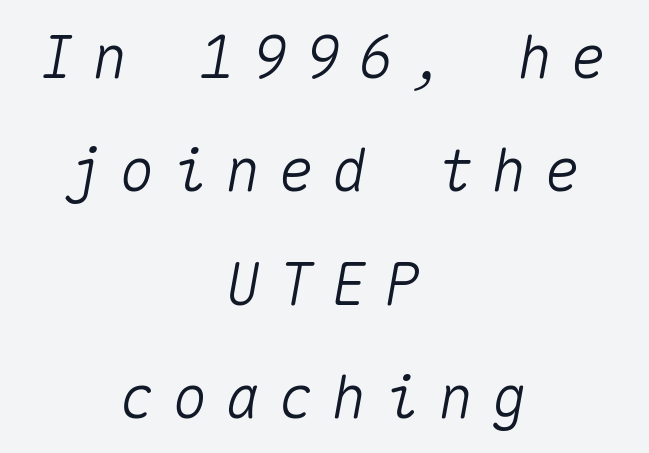
{"italic": "yes", "lean": "right", "slant_degrees": 10, "width": "normal", "stroke_contrast": "medium", "x_height": "medium", "monospaced": "yes", "underline": "no", "align": "center", "line_spacing": "loose", "line_spacing_ratio": 1.92, "letter_spacing": "wide", "letter_spacing_em": 0.3, "glyph_px": 59}
